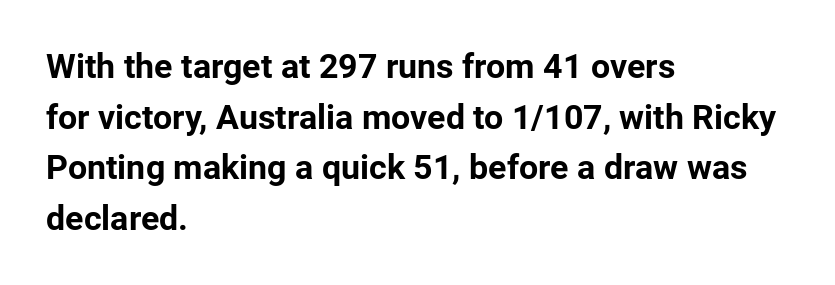
Regarding serifs, this sample does without them. This is the regular roman posture of the typeface. In terms of letterspacing, this is plain default setting. This sample is left-justified, so line endings fall wherever the words run out. The rendering uses natural spacing where letterforms have individual widths.
